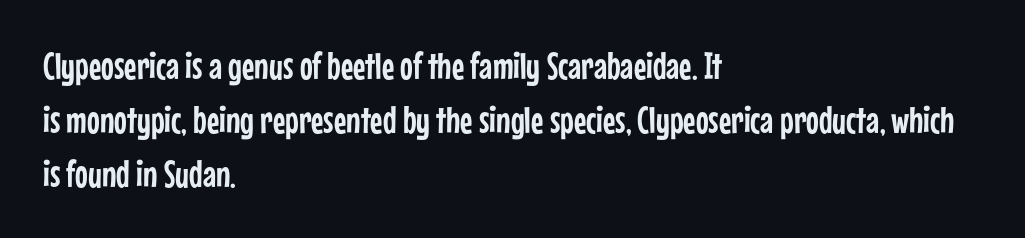
Q: Is the text italic (slanted)? A: No, it is upright.
Q: Is the typeface a serif or a sans-serif typeface? A: Sans-serif.
Q: Is the text underlined? A: No.
Q: How is the paragraph aligned? A: Left-aligned.
Q: Is the spacing between letters normal or unusually wide? A: Normal.
Q: Is the spacing between lines tight, normal or loose? A: Normal.
Q: Width (condensed, normal, or wide)? A: Condensed.
Q: Stroke contrast? A: Low.
Q: x-height? A: Medium.
Q: Monospaced? A: No.
